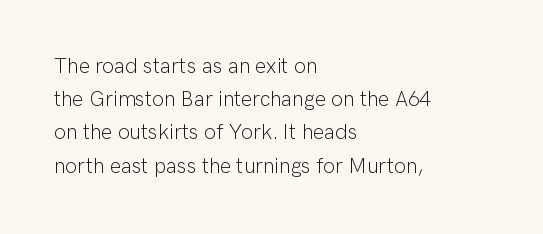
{"italic": "no", "bold": "no", "underline": "no", "align": "left", "line_spacing": "normal", "line_spacing_ratio": 1.58, "letter_spacing": "normal", "letter_spacing_em": 0.0, "glyph_px": 21}
